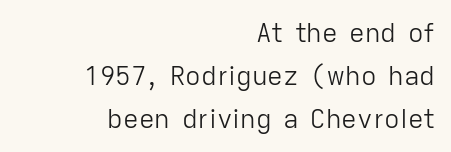
The image shows 26 px text type, upright; set right-aligned, normal line spacing (1.65x), normal letter spacing, not underlined.
